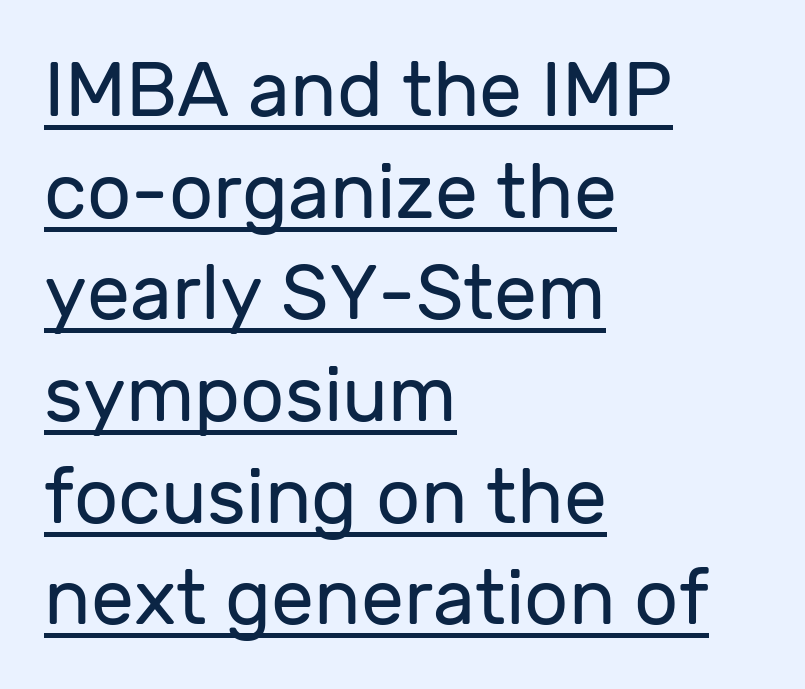
The compositor pushed each line to the left boundary. Stems and bowls with no extra thickness — not bold. The face used here is a sans, in the tradition of grotesques and geometrics. Baseline-to-baseline distance is the conventional proportion of letter height. Look at the tracking — it's just the regular setting, nothing added.
